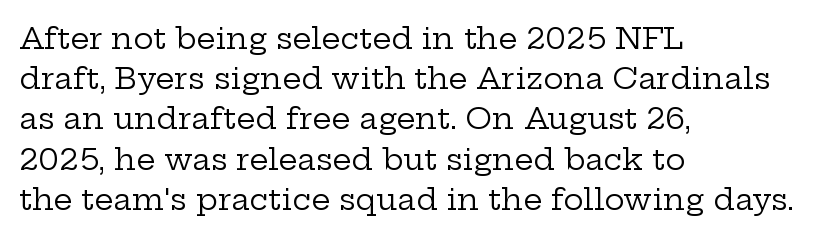
The passage shown is typed in a proportional face where columns would drift. Students, note that the glyphs here touch the page at normal intervals. The ragged edge is on the right, which tells us the setting is flush left. The font is comparable to plain body text, perhaps lighter. The space between consecutive lines is moderate.
